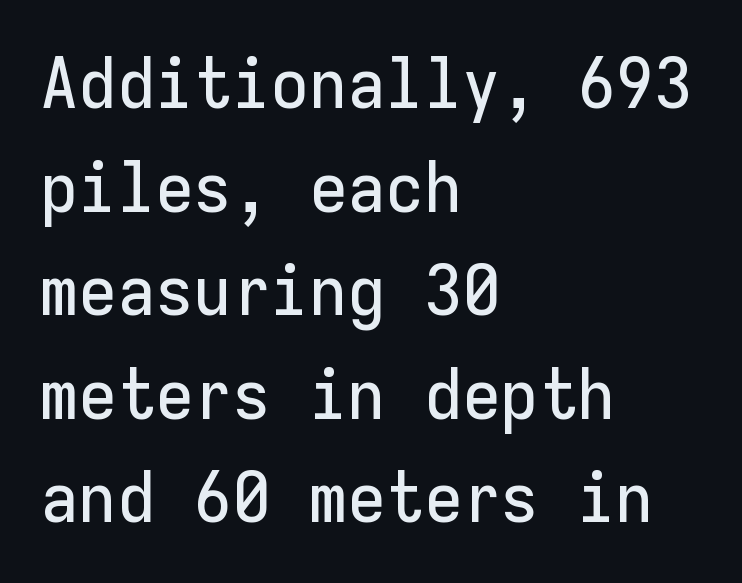
Q: Is the text italic (slanted)? A: No, it is upright.
Q: Is the typeface a serif or a sans-serif typeface? A: Sans-serif.
Q: Is the text underlined? A: No.
Q: How is the paragraph aligned? A: Left-aligned.
Q: Is the spacing between letters normal or unusually wide? A: Normal.
Q: Is the spacing between lines tight, normal or loose? A: Normal.
Q: Width (condensed, normal, or wide)? A: Normal.
Q: Stroke contrast? A: Low.
Q: x-height? A: Medium.
Q: Monospaced? A: Yes.
